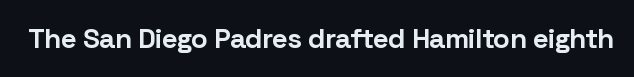
{"serif": "no", "italic": "no", "bold": "yes", "weight": "bold", "width": "normal", "stroke_contrast": "low", "x_height": "medium", "monospaced": "no", "underline": "no", "letter_spacing": "normal", "letter_spacing_em": 0.0, "glyph_px": 28}
